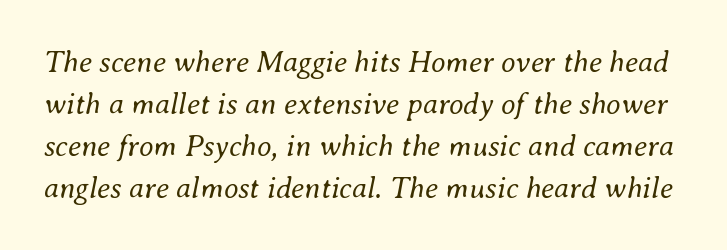
The line-height multiplier appears to be the usual default. Note the varied advance widths — an 'i' is clearly narrower than an 'm'. Bold? No — there's no thickening of the strokes. This sample uses plain, unmodified letter spacing.
